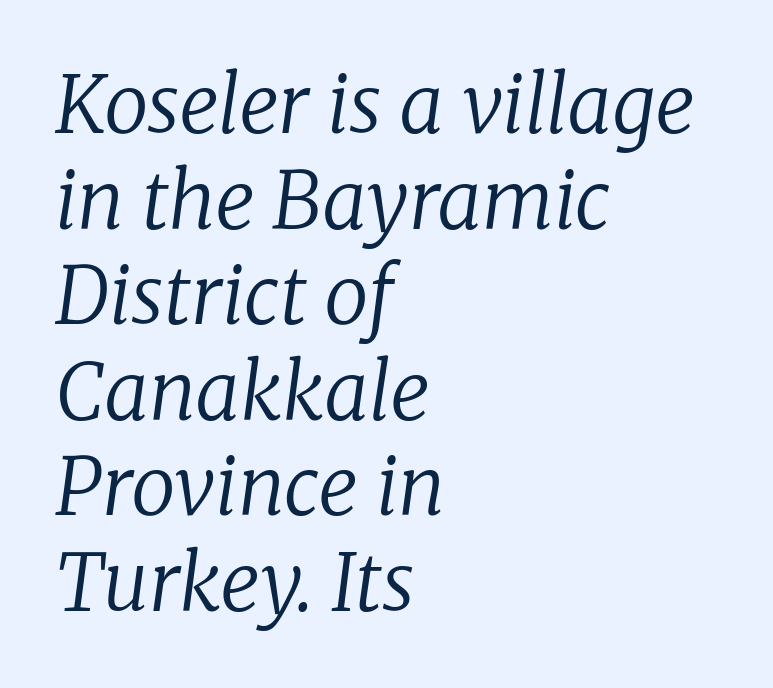
The image shows 79 px regular-weight serif type, italic (leaning right); set left-aligned, line spacing 1.21x, normal letter spacing, not underlined; low stroke contrast and a medium x-height.
